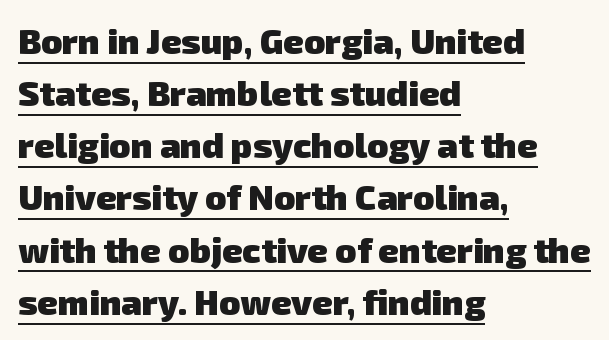
{"serif": "no", "bold": "yes", "weight": "heavy", "width": "normal", "stroke_contrast": "low", "x_height": "medium", "monospaced": "no", "underline": "yes", "align": "left", "line_spacing": "normal", "line_spacing_ratio": 1.49, "letter_spacing": "normal", "letter_spacing_em": 0.0, "glyph_px": 35}
